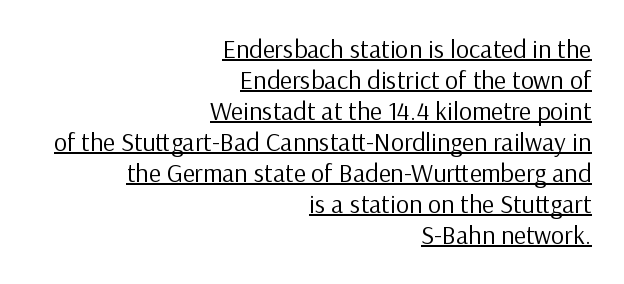
Q: Is the text bold? A: No.
Q: Is the text italic (slanted)? A: No, it is upright.
Q: Is the text underlined? A: Yes.
Q: How is the paragraph aligned? A: Right-aligned.
Q: Is the spacing between letters normal or unusually wide? A: Normal.
